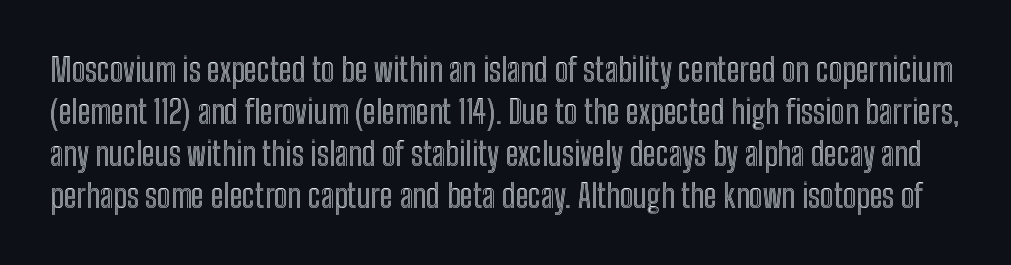
The image shows 32 px condensed type, upright; set normal line spacing (1.31x), normal letter spacing, not underlined; a medium x-height.
